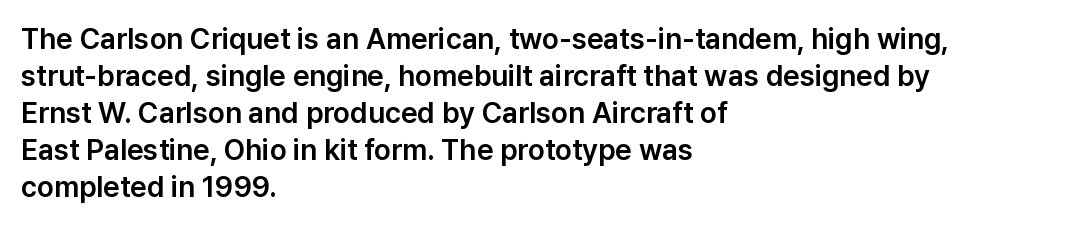
Q: Is the text italic (slanted)? A: No, it is upright.
Q: Is the typeface a serif or a sans-serif typeface? A: Sans-serif.
Q: Is the text underlined? A: No.
Q: How is the paragraph aligned? A: Left-aligned.
Q: Is the spacing between letters normal or unusually wide? A: Normal.
Q: Is the spacing between lines tight, normal or loose? A: Normal.
Q: Width (condensed, normal, or wide)? A: Normal.
Q: Stroke contrast? A: Low.
Q: x-height? A: Medium.
Q: Monospaced? A: No.
